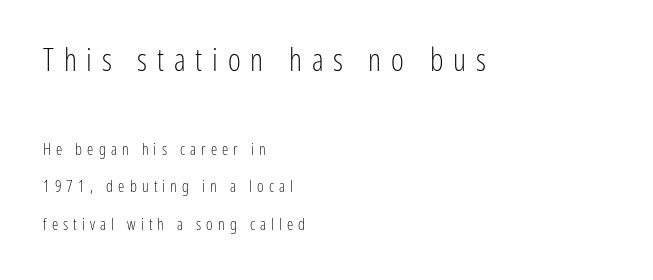
{"serif": "no", "italic": "no", "bold": "no", "weight": "light", "width": "condensed", "stroke_contrast": "low", "x_height": "medium", "monospaced": "no", "underline": "no", "align": "left", "line_spacing": "loose", "line_spacing_ratio": 2.33, "letter_spacing": "wide", "letter_spacing_em": 0.32, "larger_block": "first", "size_ratio": 1.94, "glyph_px": 31}
